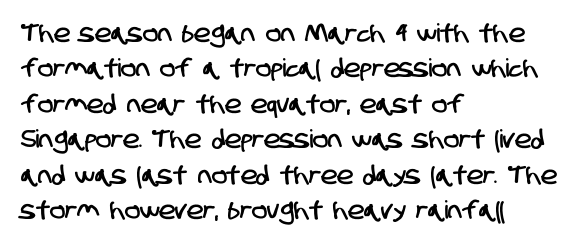
Q: Is the text underlined? A: No.
Q: How is the paragraph aligned? A: Left-aligned.
Q: Is the spacing between letters normal or unusually wide? A: Normal.
Q: Is the spacing between lines tight, normal or loose? A: Normal.
